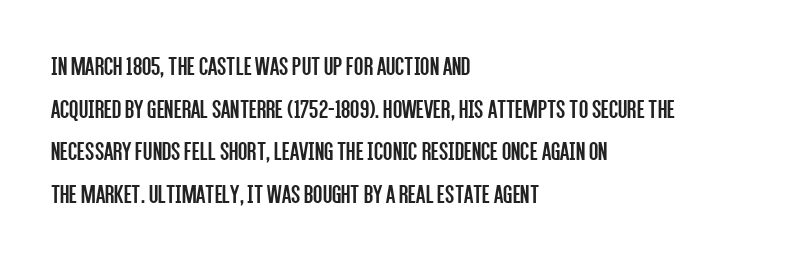
The ragged edge is on the right, which tells us the setting is flush left. Vertical strokes here are truly vertical. Heaviness? Minimal to ordinary, like unemphasized prose. Lines of text with bare space underneath.
